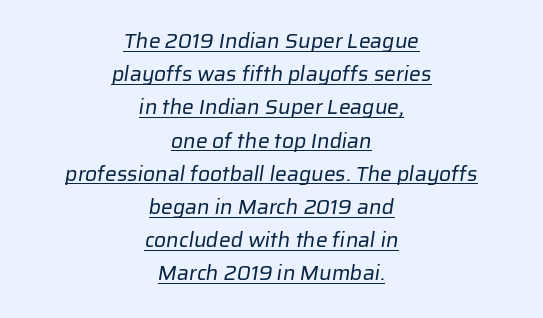
Q: Is the text bold? A: No.
Q: Is the text underlined? A: Yes.
Q: How is the paragraph aligned? A: Centered.
Q: Is the spacing between letters normal or unusually wide? A: Normal.
Q: Is the spacing between lines tight, normal or loose? A: Normal.
